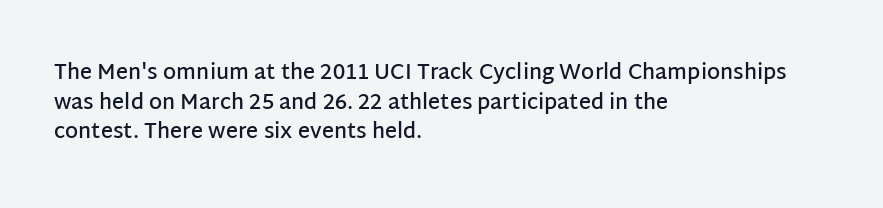
The image shows 21 px text type, upright; set left-aligned, normal line spacing (1.41x), normal letter spacing, not underlined.
